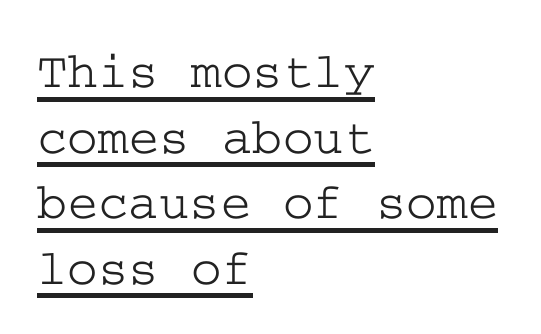
{"serif": "yes", "italic": "no", "width": "wide", "stroke_contrast": "low", "x_height": "medium", "underline": "yes", "align": "left", "line_spacing": "normal", "line_spacing_ratio": 1.26, "letter_spacing": "normal", "letter_spacing_em": 0.0, "glyph_px": 52}
